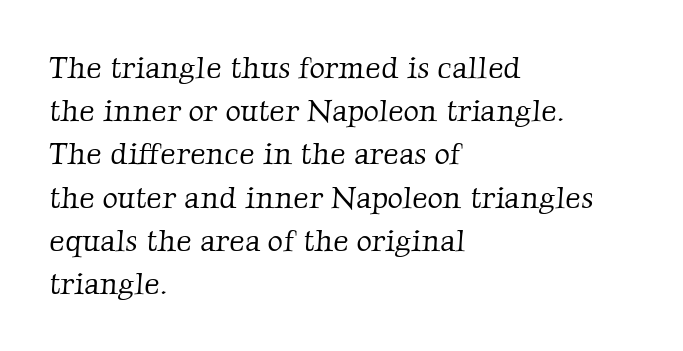
{"serif": "yes", "bold": "no", "weight": "light", "width": "normal", "stroke_contrast": "low", "x_height": "medium", "monospaced": "no", "underline": "no", "align": "left", "line_spacing": "normal", "line_spacing_ratio": 1.44, "letter_spacing": "normal", "letter_spacing_em": 0.0, "glyph_px": 30}
